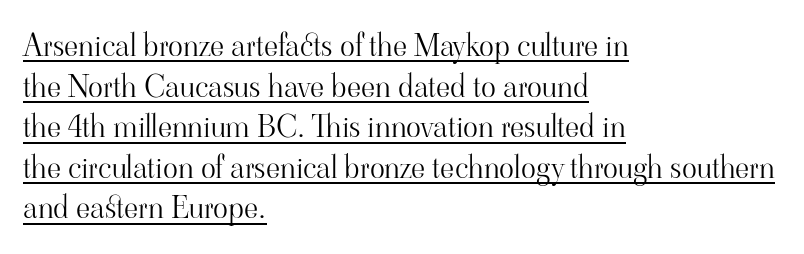
Q: Is the text bold? A: No.
Q: Is the text italic (slanted)? A: No, it is upright.
Q: Is the typeface a serif or a sans-serif typeface? A: Serif.
Q: Is the text underlined? A: Yes.
Q: How is the paragraph aligned? A: Left-aligned.
Q: Is the spacing between letters normal or unusually wide? A: Normal.
Q: Is the spacing between lines tight, normal or loose? A: Normal.
Q: Width (condensed, normal, or wide)? A: Normal.
Q: Stroke contrast? A: High.
Q: x-height? A: Small.
Q: Monospaced? A: No.
